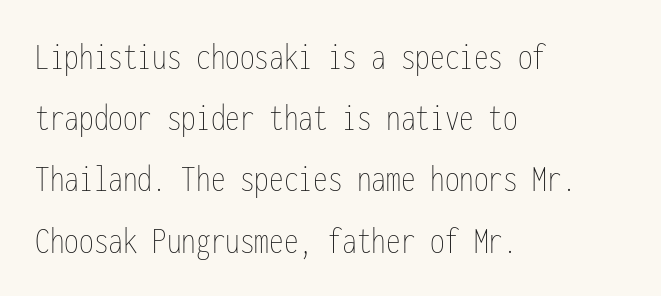
{"italic": "no", "bold": "no", "weight": "thin", "width": "condensed", "stroke_contrast": "low", "x_height": "medium", "monospaced": "yes", "underline": "no", "align": "left", "line_spacing": "normal", "line_spacing_ratio": 1.57, "letter_spacing": "normal", "letter_spacing_em": 0.0, "glyph_px": 39}
